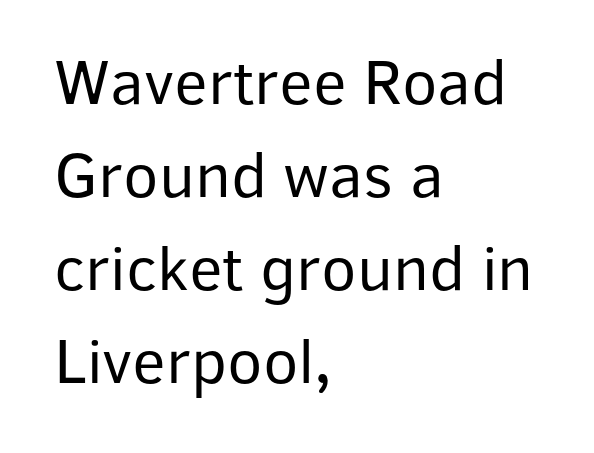
You could not count columns in this text — the font is proportionally spaced. Which margin do the lines hug? The left one — the right edge is uneven. The rows are spaced the way most documents space them. The type family on display is of the sans-serif kind.
